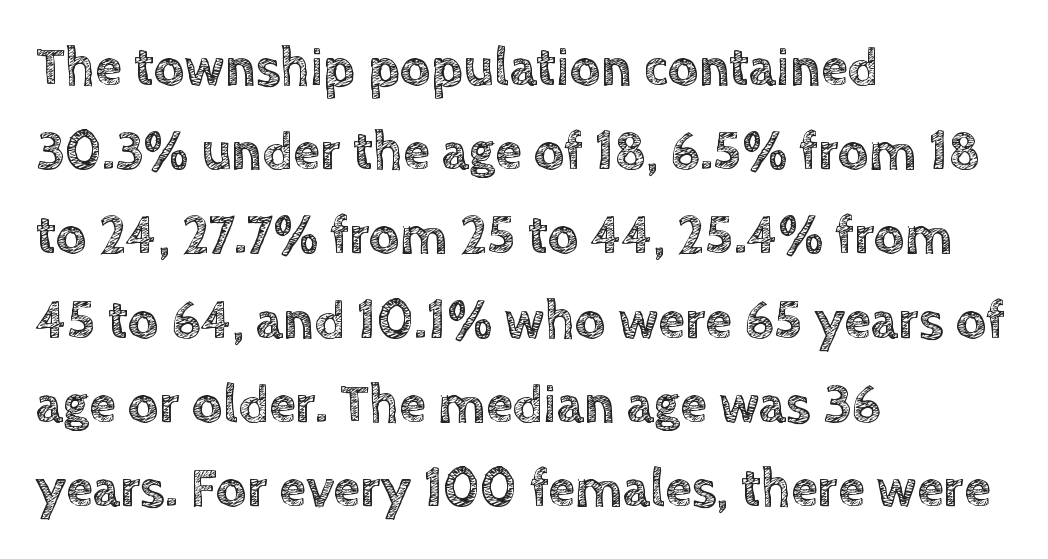
Q: Is the text italic (slanted)? A: No, it is upright.
Q: Is the text underlined? A: No.
Q: How is the paragraph aligned? A: Left-aligned.
Q: Is the spacing between letters normal or unusually wide? A: Normal.
Q: Is the spacing between lines tight, normal or loose? A: Normal.
Q: Width (condensed, normal, or wide)? A: Normal.
Q: x-height? A: Large.
Q: Monospaced? A: No.
